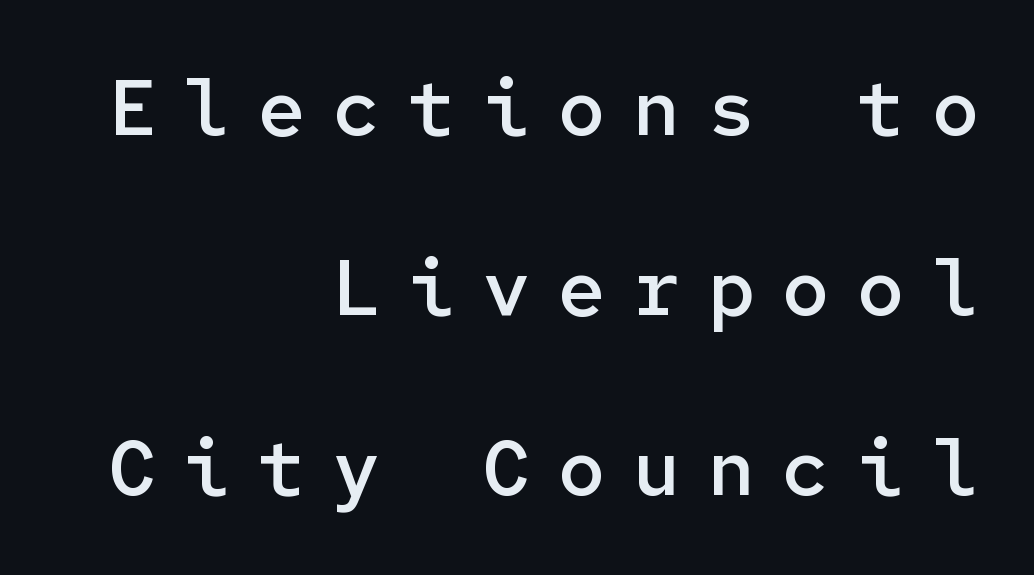
{"serif": "no", "italic": "no", "bold": "semi", "weight": "semibold", "width": "normal", "stroke_contrast": "low", "x_height": "medium", "monospaced": "yes", "underline": "no", "align": "right", "line_spacing": "loose", "line_spacing_ratio": 2.31, "letter_spacing": "wide", "letter_spacing_em": 0.36, "glyph_px": 78}
